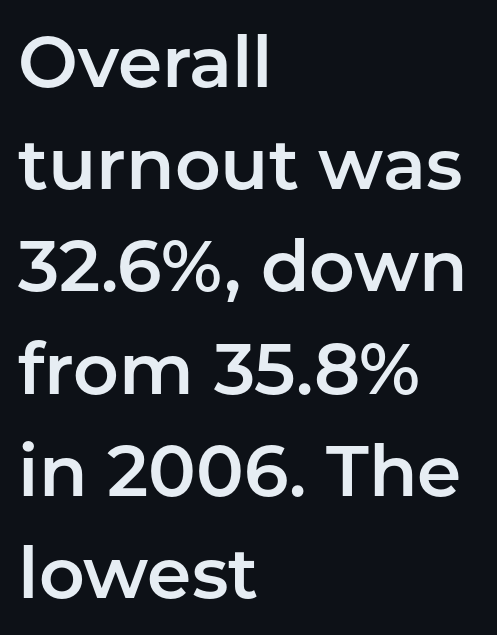
Q: Is the text italic (slanted)? A: No, it is upright.
Q: Is the typeface a serif or a sans-serif typeface? A: Sans-serif.
Q: Is the text underlined? A: No.
Q: How is the paragraph aligned? A: Left-aligned.
Q: Is the spacing between letters normal or unusually wide? A: Normal.
Q: Is the spacing between lines tight, normal or loose? A: Normal.
Q: Width (condensed, normal, or wide)? A: Normal.
Q: Stroke contrast? A: Low.
Q: x-height? A: Medium.
Q: Monospaced? A: No.
